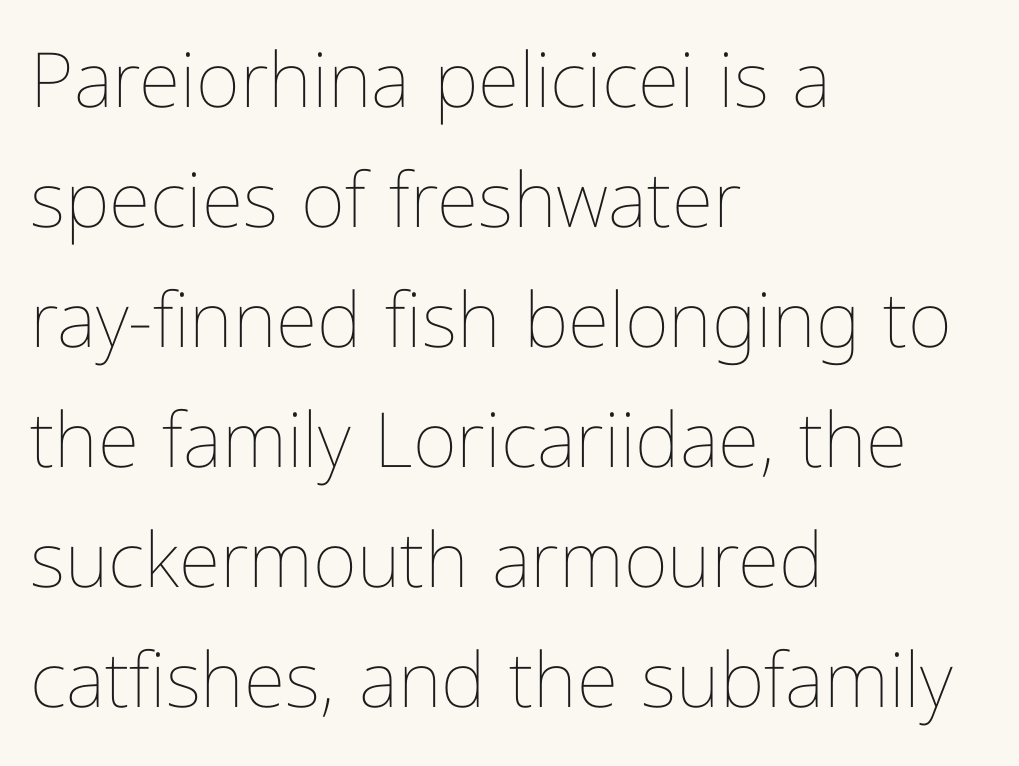
Is the stroke heavy? The answer is a plain regular-or-lighter. Style check: upright. Does the copy run flush right? No — it runs flush left. Clear beneath every line of the passage. There is no visible air inserted between adjacent glyphs. Reading down the column, the eye jumps a familiar distance to each next line.
